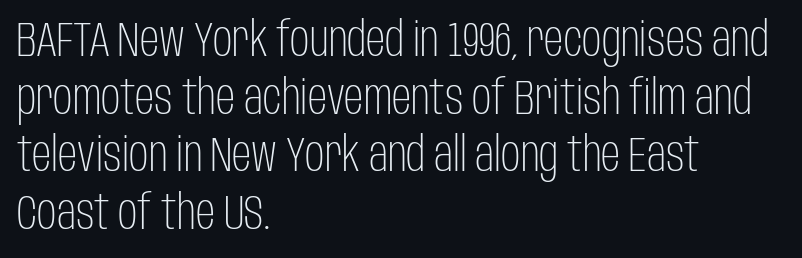
{"serif": "no", "italic": "no", "bold": "no", "weight": "light", "width": "condensed", "stroke_contrast": "low", "x_height": "large", "monospaced": "no", "underline": "no", "align": "left", "line_spacing_ratio": 1.2, "letter_spacing": "normal", "letter_spacing_em": 0.0, "glyph_px": 48}
